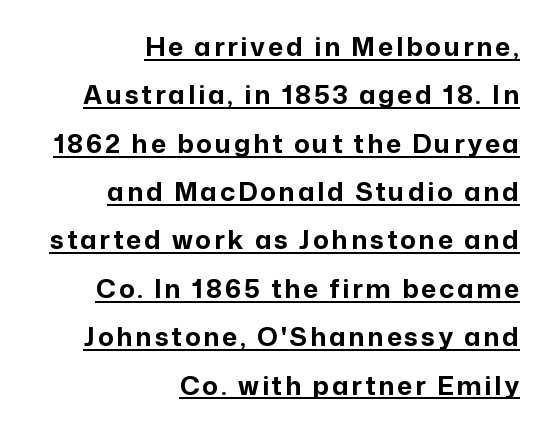
This is the regular roman posture of the typeface. The rendering uses the underline text-decoration. Line endings align vertically; line beginnings do not. On the weight axis this lands at bold, roughly 700.
